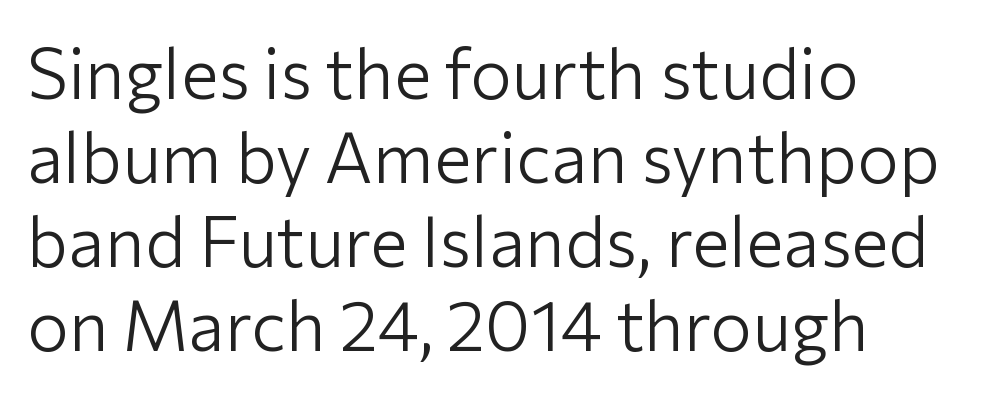
Q: Is the text bold? A: No.
Q: Is the text italic (slanted)? A: No, it is upright.
Q: Is the typeface a serif or a sans-serif typeface? A: Sans-serif.
Q: Is the text underlined? A: No.
Q: How is the paragraph aligned? A: Left-aligned.
Q: Is the spacing between letters normal or unusually wide? A: Normal.
Q: Width (condensed, normal, or wide)? A: Normal.
Q: Stroke contrast? A: Low.
Q: x-height? A: Medium.
Q: Monospaced? A: No.
